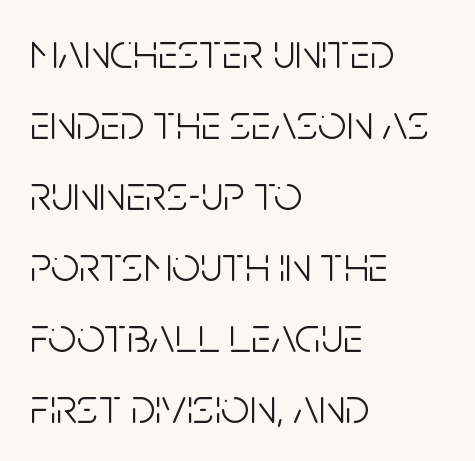
Q: Is the text bold? A: No.
Q: Is the text italic (slanted)? A: No, it is upright.
Q: Is the typeface a serif or a sans-serif typeface? A: Sans-serif.
Q: Is the text underlined? A: No.
Q: How is the paragraph aligned? A: Left-aligned.
Q: Is the spacing between letters normal or unusually wide? A: Normal.
Q: Is the spacing between lines tight, normal or loose? A: Normal.
Q: Width (condensed, normal, or wide)? A: Condensed.
Q: Stroke contrast? A: Low.
Q: x-height? A: Large.
Q: Monospaced? A: No.
